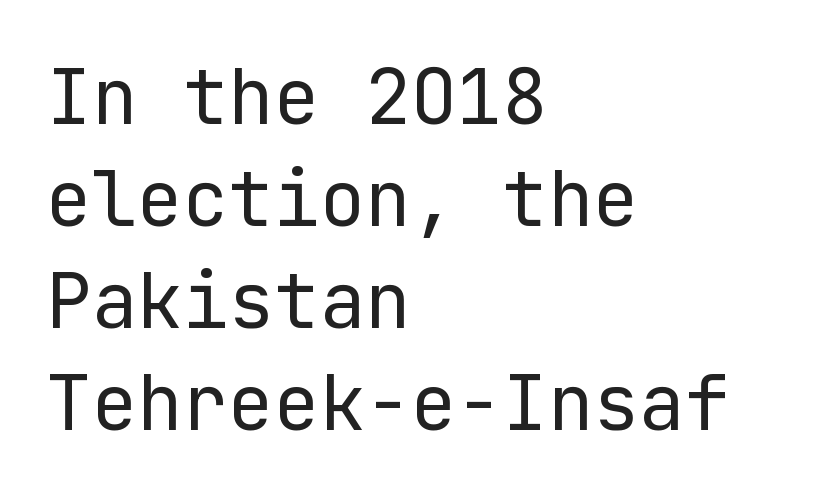
The image shows 76 px regular-weight sans-serif type, upright; set left-aligned, normal line spacing (1.34x), normal letter spacing, not underlined; low stroke contrast and a medium x-height.
